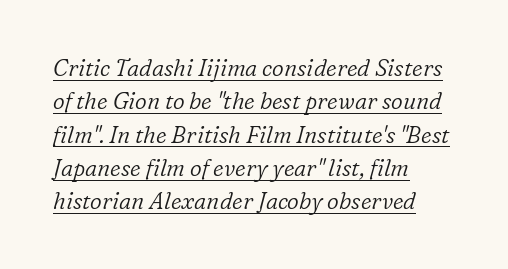
The image shows 23 px text type, italic (leaning right); set left-aligned, normal line spacing (1.45x), normal letter spacing, underlined.
